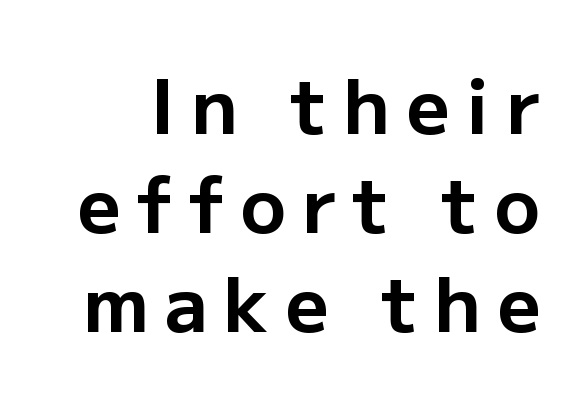
The space between consecutive lines is moderate. How heavy is the stroke? Heavy — this is a bold. Compared with typical body copy, the letter spacing here is much looser. Has an underline been added? It has not.
